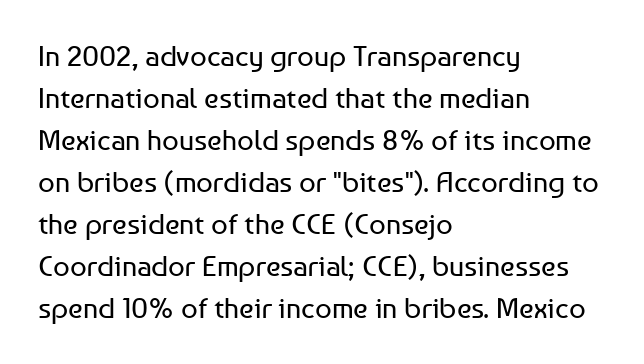
The image shows 29 px regular-weight sans-serif type, upright; set left-aligned, normal line spacing (1.45x), normal letter spacing, not underlined; low stroke contrast and a medium x-height.
